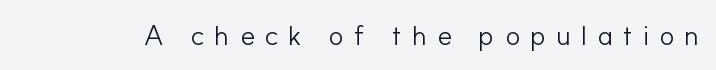
{"serif": "no", "italic": "no", "bold": "no", "weight": "light", "width": "normal", "stroke_contrast": "low", "x_height": "small", "monospaced": "no", "underline": "no", "letter_spacing": "wide", "letter_spacing_em": 0.36, "glyph_px": 28}
